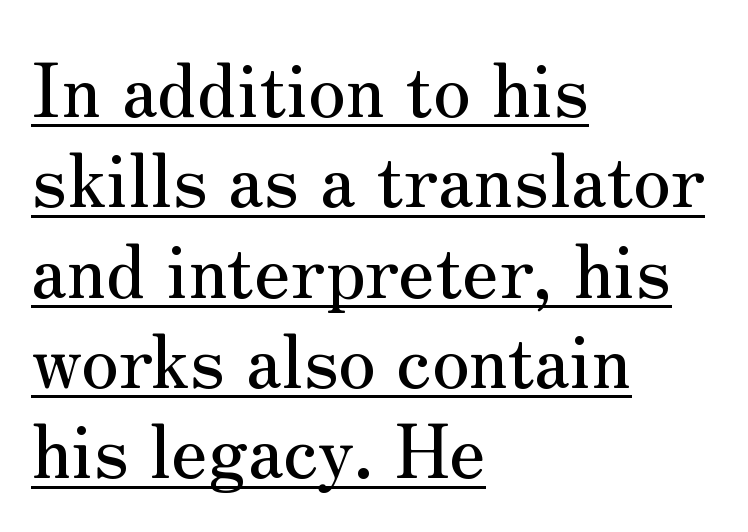
The image shows 74 px serif type, upright; set left-aligned, line spacing 1.22x, normal letter spacing, underlined; medium stroke contrast and a small x-height.
